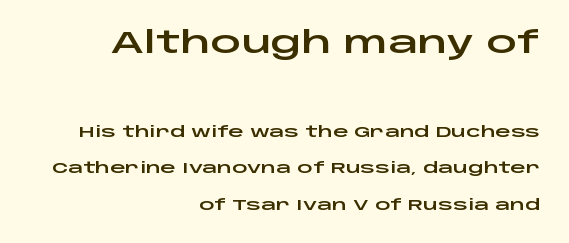
Looks like regular typesetting: each glyph gets only the width it needs. Successive baselines arrive slowly, with a big drop between each. Rule under the text: the space is simply empty. The text block is weighted toward the right margin, trailing off unevenly leftward. If you squint, the top block still reads clearly — it's the larger of the two.
